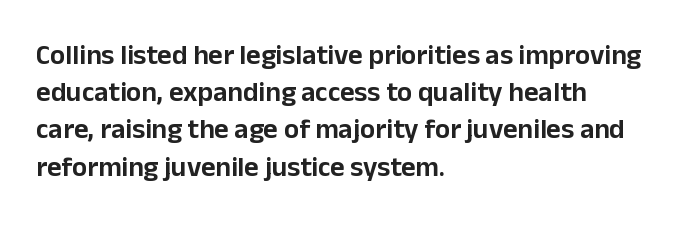
Q: Is the text italic (slanted)? A: No, it is upright.
Q: Is the typeface a serif or a sans-serif typeface? A: Sans-serif.
Q: Is the text underlined? A: No.
Q: How is the paragraph aligned? A: Left-aligned.
Q: Is the spacing between letters normal or unusually wide? A: Normal.
Q: Is the spacing between lines tight, normal or loose? A: Normal.
Q: Width (condensed, normal, or wide)? A: Normal.
Q: Stroke contrast? A: Low.
Q: x-height? A: Medium.
Q: Monospaced? A: No.
